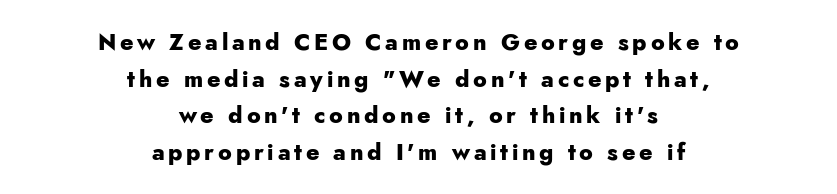
Q: Is the text bold? A: Yes.
Q: Is the text italic (slanted)? A: No, it is upright.
Q: Is the text underlined? A: No.
Q: How is the paragraph aligned? A: Centered.
Q: Is the spacing between lines tight, normal or loose? A: Normal.
